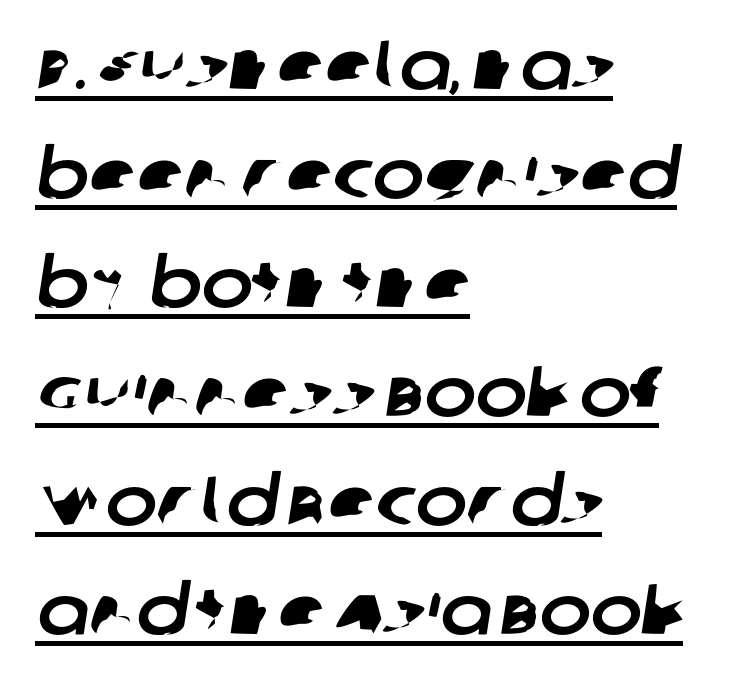
{"serif": "no", "width": "normal", "stroke_contrast": "low", "x_height": "large", "monospaced": "no", "underline": "yes", "align": "left", "line_spacing": "normal", "line_spacing_ratio": 1.58, "letter_spacing": "normal", "letter_spacing_em": 0.0, "glyph_px": 69}
